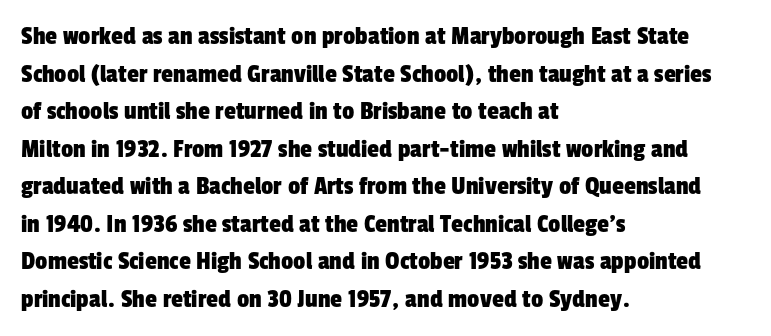
The image shows 27 px text type; set left-aligned, normal line spacing (1.39x), normal letter spacing, not underlined.
